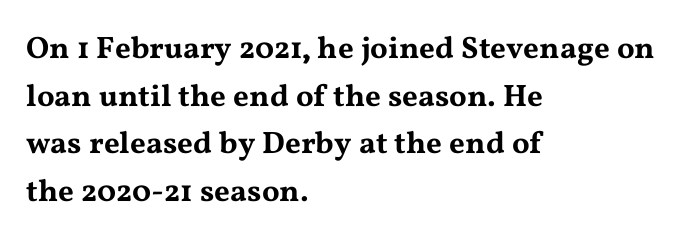
The image shows 31 px wide serif type, upright; set left-aligned, normal line spacing (1.54x), normal letter spacing, not underlined; medium stroke contrast and a medium x-height.
